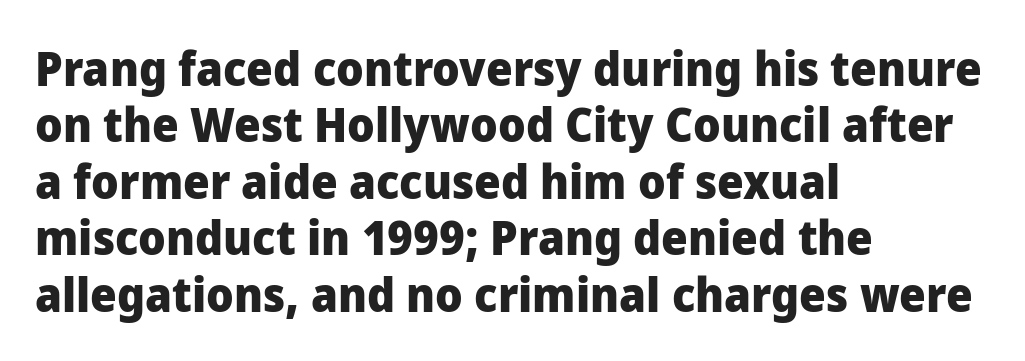
{"serif": "no", "italic": "no", "bold": "yes", "weight": "heavy", "width": "normal", "stroke_contrast": "low", "x_height": "medium", "monospaced": "no", "underline": "no", "align": "left", "line_spacing_ratio": 1.2, "letter_spacing": "normal", "letter_spacing_em": 0.0, "glyph_px": 47}
